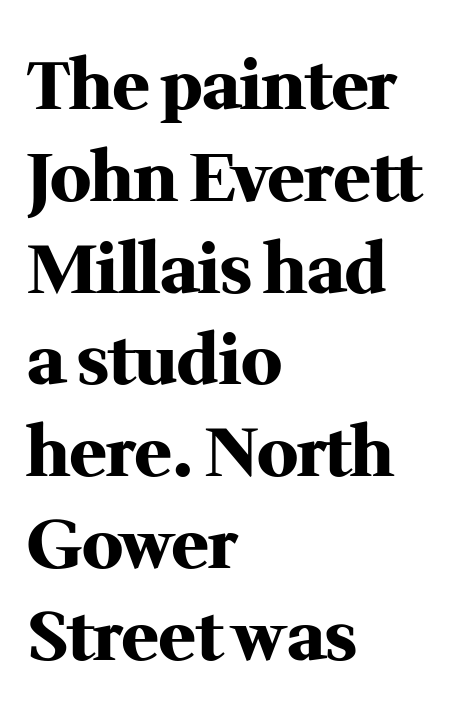
{"serif": "yes", "italic": "no", "bold": "yes", "weight": "heavy", "width": "normal", "stroke_contrast": "medium", "x_height": "medium", "monospaced": "no", "underline": "no", "align": "left", "line_spacing": "normal", "line_spacing_ratio": 1.35, "letter_spacing": "normal", "letter_spacing_em": 0.0, "glyph_px": 68}
